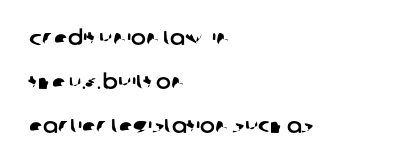
{"underline": "no", "align": "left", "line_spacing": "loose", "line_spacing_ratio": 2.19, "letter_spacing": "normal", "letter_spacing_em": 0.0, "glyph_px": 20}
